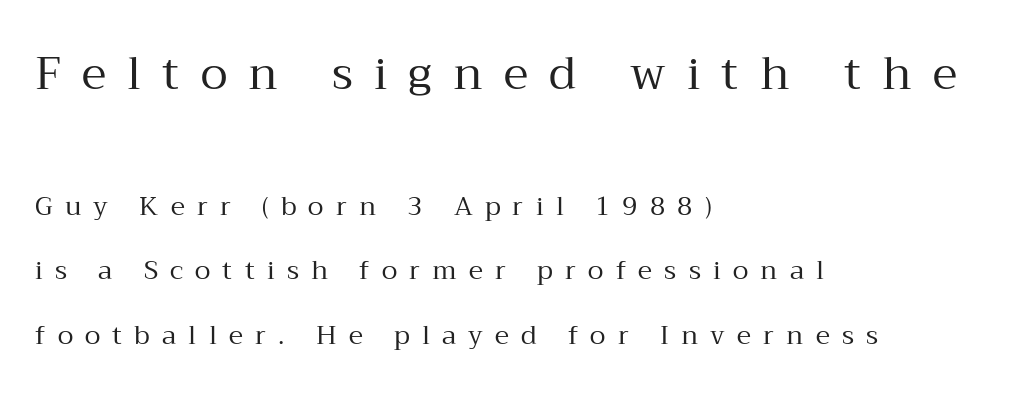
{"serif": "yes", "italic": "no", "bold": "no", "weight": "regular", "width": "normal", "stroke_contrast": "medium", "x_height": "medium", "monospaced": "no", "underline": "no", "align": "left", "line_spacing": "loose", "line_spacing_ratio": 2.48, "letter_spacing": "wide", "letter_spacing_em": 0.47, "larger_block": "first", "size_ratio": 1.73, "glyph_px": 45}
